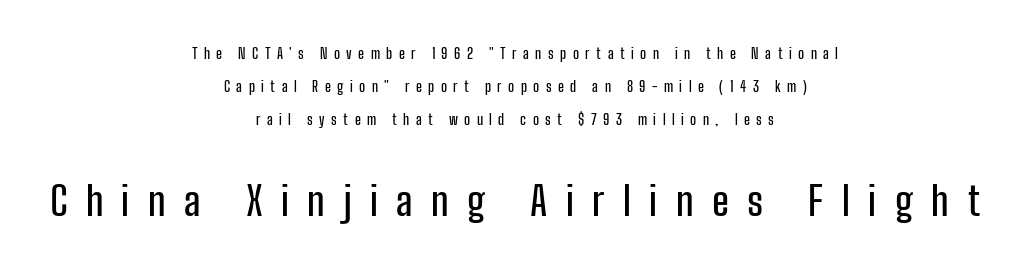
Q: Is the text italic (slanted)? A: No, it is upright.
Q: Is the typeface a serif or a sans-serif typeface? A: Sans-serif.
Q: Is the text underlined? A: No.
Q: How is the paragraph aligned? A: Centered.
Q: Is the spacing between letters normal or unusually wide? A: Unusually wide.
Q: Is the spacing between lines tight, normal or loose? A: Loose.
Q: Which block of text is set in a larger size, the first (top) or the second (bottom)? A: The second (bottom) one.
Q: Width (condensed, normal, or wide)? A: Condensed.
Q: Stroke contrast? A: Low.
Q: x-height? A: Medium.
Q: Monospaced? A: No.
